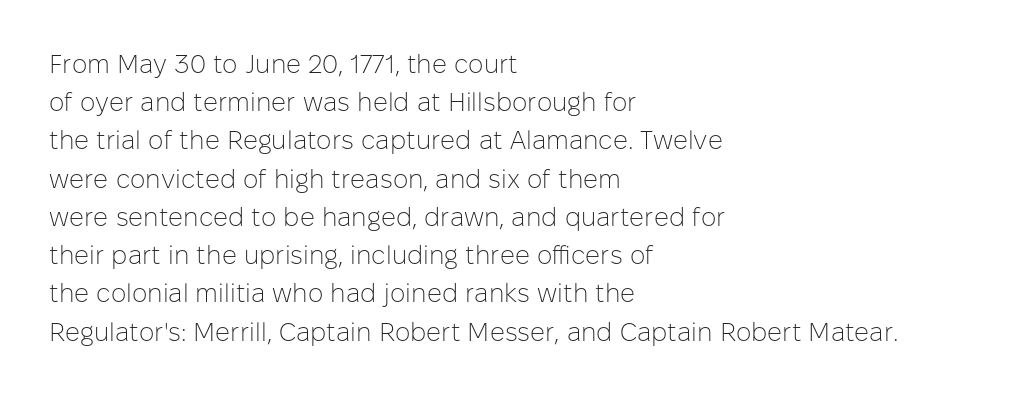
{"italic": "no", "bold": "no", "underline": "no", "align": "left", "line_spacing": "normal", "line_spacing_ratio": 1.47, "letter_spacing": "normal", "letter_spacing_em": 0.0, "glyph_px": 26}
